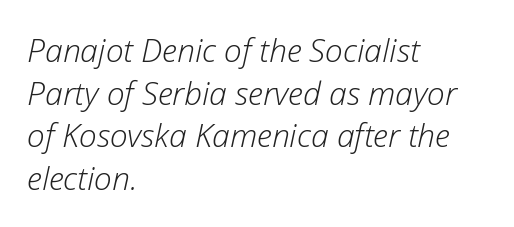
No letter is thick-stroked: the sample isn't bold. The letters advance in unequal steps, a hallmark of proportional type. If you measured baseline to baseline, you'd find a middling distance. What stands out about the letter spacing? Nothing — it is the standard amount.
